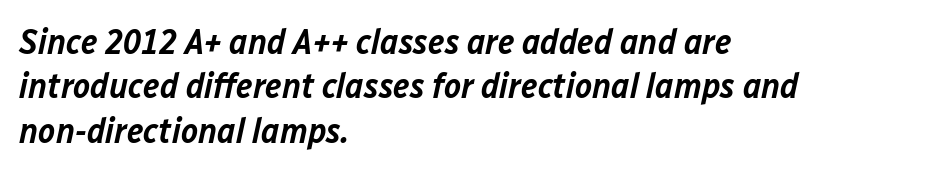
{"italic": "yes", "lean": "right", "slant_degrees": 12, "bold": "semi", "weight": "semibold", "width": "normal", "stroke_contrast": "low", "x_height": "medium", "monospaced": "no", "underline": "no", "align": "left", "line_spacing_ratio": 1.23, "letter_spacing": "normal", "letter_spacing_em": 0.0, "glyph_px": 36}
